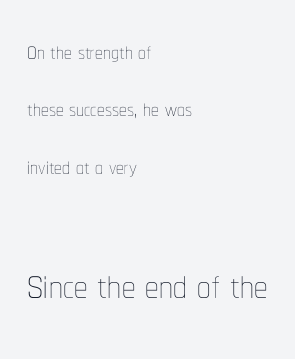
The image shows 54 px thin, condensed type, upright; set left-aligned, line spacing 1.85x, normal letter spacing, not underlined; the second (bottom) block is 1.74x larger; low stroke contrast and a medium x-height.
